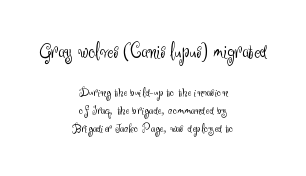
{"italic": "no", "bold": "no", "underline": "no", "align": "center", "line_spacing": "normal", "line_spacing_ratio": 1.26, "letter_spacing": "normal", "letter_spacing_em": 0.0, "larger_block": "first", "size_ratio": 1.57, "glyph_px": 22}
